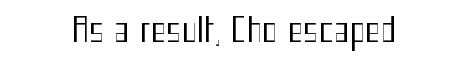
Grotesque or geometric, the face here clearly has no serifs. Decoration check: the copy has no underline. Each stroke keeps to a modest, everyday thickness or less. Letter spacing: default.
